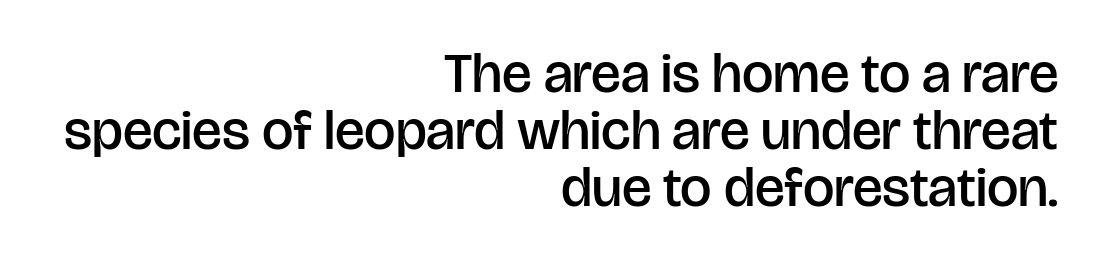
The image shows 56 px semibold sans-serif type, upright; set right-aligned, tight line spacing (1.02x), normal letter spacing, not underlined; low stroke contrast and a large x-height.
